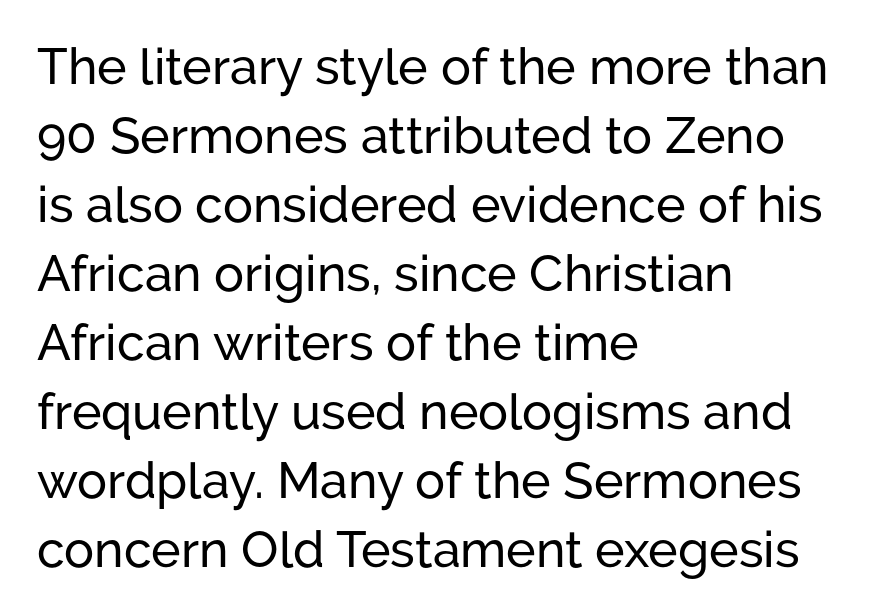
Q: Is the text italic (slanted)? A: No, it is upright.
Q: Is the typeface a serif or a sans-serif typeface? A: Sans-serif.
Q: Is the text underlined? A: No.
Q: How is the paragraph aligned? A: Left-aligned.
Q: Is the spacing between letters normal or unusually wide? A: Normal.
Q: Is the spacing between lines tight, normal or loose? A: Normal.
Q: Width (condensed, normal, or wide)? A: Normal.
Q: Stroke contrast? A: Low.
Q: x-height? A: Medium.
Q: Monospaced? A: No.
